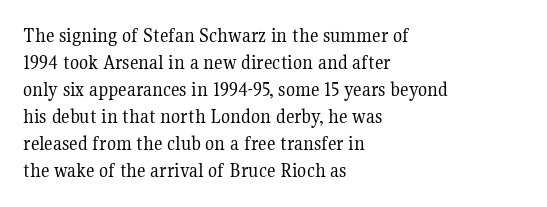
The image shows 21 px text type, upright; set left-aligned, normal line spacing (1.29x), normal letter spacing, not underlined.
